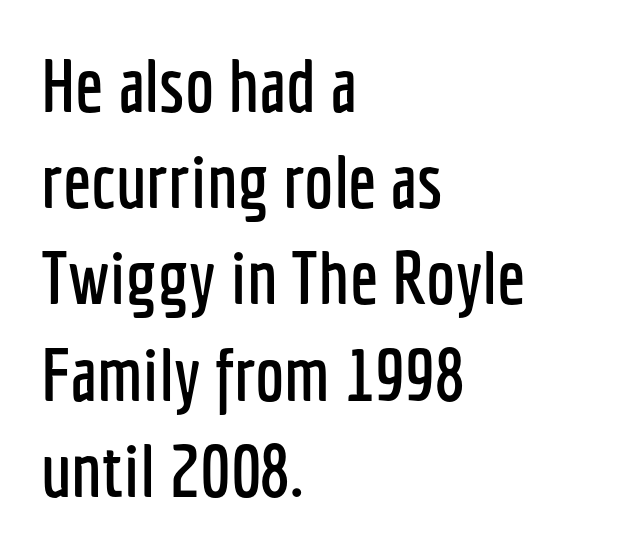
{"serif": "no", "italic": "no", "width": "condensed", "stroke_contrast": "low", "x_height": "medium", "monospaced": "no", "underline": "no", "align": "left", "line_spacing": "normal", "line_spacing_ratio": 1.3, "letter_spacing": "normal", "letter_spacing_em": 0.0, "glyph_px": 74}
